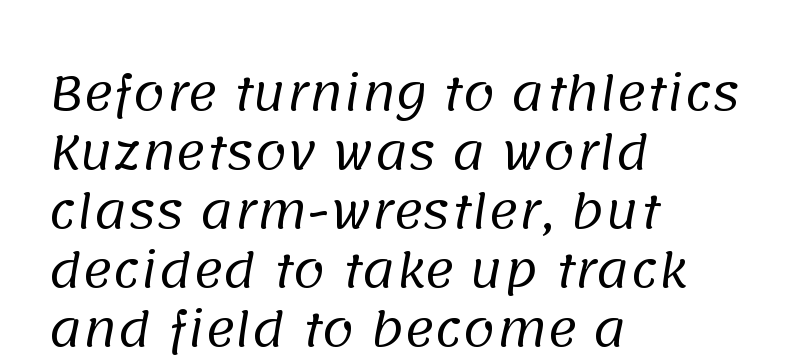
Q: Is the text bold? A: No.
Q: Is the typeface a serif or a sans-serif typeface? A: Sans-serif.
Q: Is the text underlined? A: No.
Q: How is the paragraph aligned? A: Left-aligned.
Q: Is the spacing between letters normal or unusually wide? A: Normal.
Q: Is the spacing between lines tight, normal or loose? A: Normal.
Q: Width (condensed, normal, or wide)? A: Normal.
Q: Stroke contrast? A: Low.
Q: x-height? A: Large.
Q: Monospaced? A: No.
